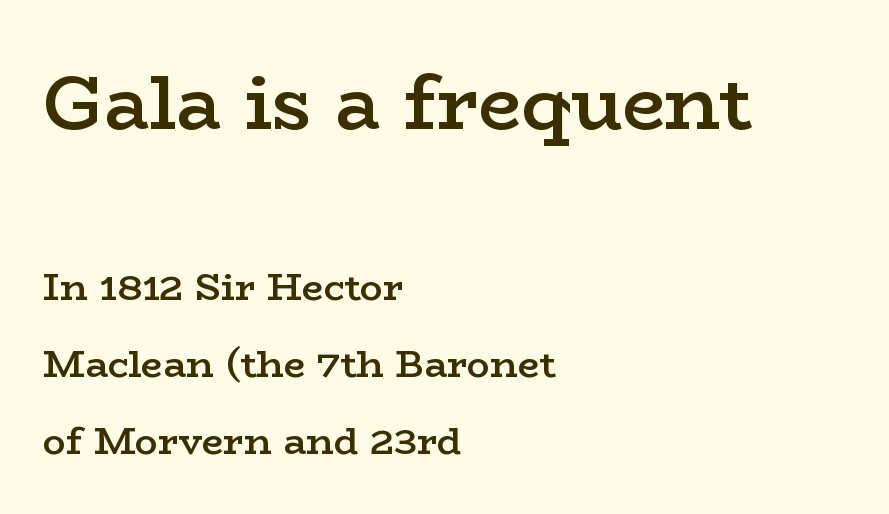
The glyphs are unaccompanied by any horizontal stroke below them. In terms of posture, this sample is upright. Block one is the big one; block two sits smaller underneath. The rendering uses a semibold face; strokes are thickened but not to full bold.
